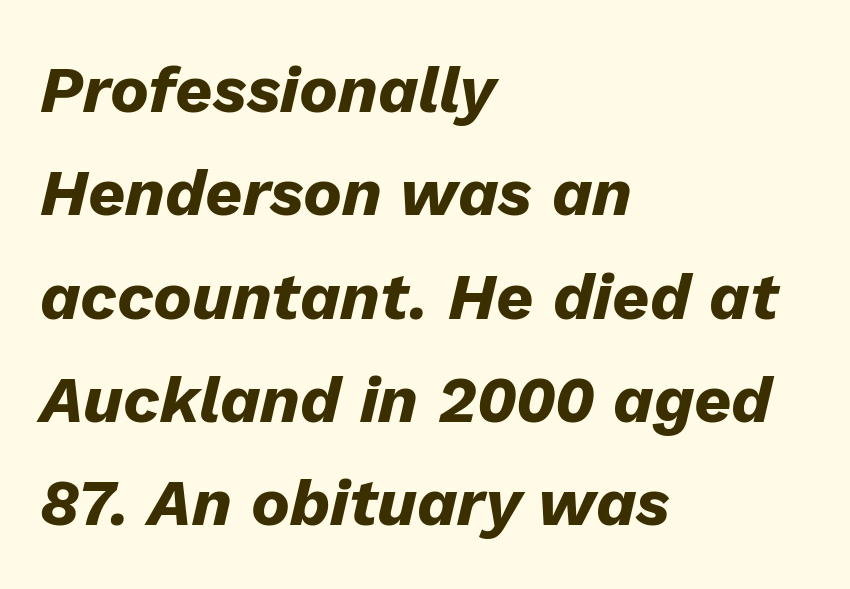
{"italic": "yes", "lean": "right", "slant_degrees": 13, "bold": "yes", "weight": "heavy", "width": "normal", "stroke_contrast": "low", "x_height": "medium", "monospaced": "no", "underline": "no", "align": "left", "line_spacing": "normal", "line_spacing_ratio": 1.59, "letter_spacing": "normal", "letter_spacing_em": 0.0, "glyph_px": 65}
